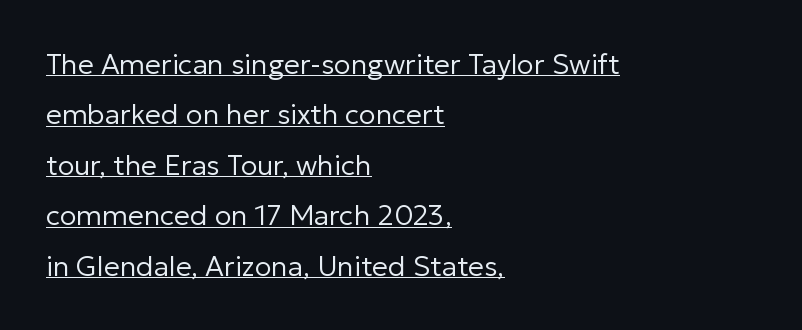
{"serif": "no", "italic": "no", "bold": "no", "weight": "regular", "width": "normal", "stroke_contrast": "low", "x_height": "medium", "monospaced": "no", "underline": "yes", "align": "left", "line_spacing_ratio": 1.8, "letter_spacing": "normal", "letter_spacing_em": 0.0, "glyph_px": 28}
